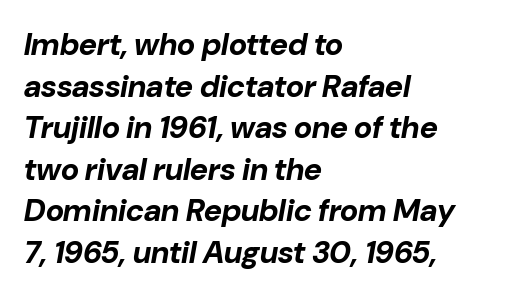
The image shows 31 px bold type, italic (leaning right); set left-aligned, normal line spacing (1.34x), normal letter spacing, not underlined; low stroke contrast and a medium x-height.
